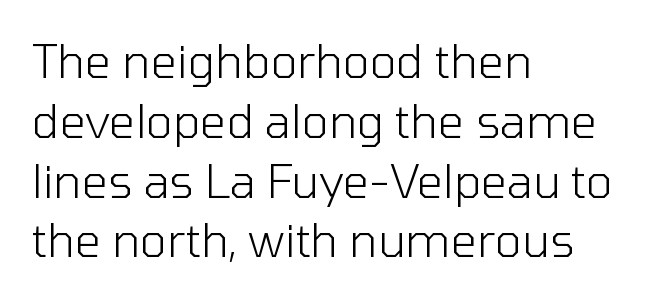
Q: Is the text bold? A: No.
Q: Is the text italic (slanted)? A: No, it is upright.
Q: Is the typeface a serif or a sans-serif typeface? A: Sans-serif.
Q: Is the text underlined? A: No.
Q: How is the paragraph aligned? A: Left-aligned.
Q: Is the spacing between letters normal or unusually wide? A: Normal.
Q: Is the spacing between lines tight, normal or loose? A: Normal.
Q: Width (condensed, normal, or wide)? A: Normal.
Q: Stroke contrast? A: Low.
Q: x-height? A: Medium.
Q: Monospaced? A: No.
